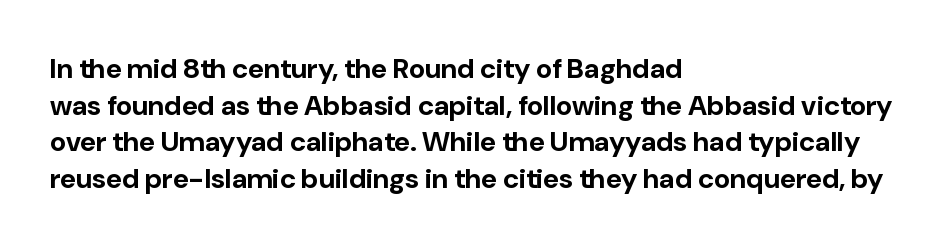
The image shows 28 px bold sans-serif type, upright; set left-aligned, normal line spacing (1.31x), normal letter spacing, not underlined; low stroke contrast and a medium x-height.
